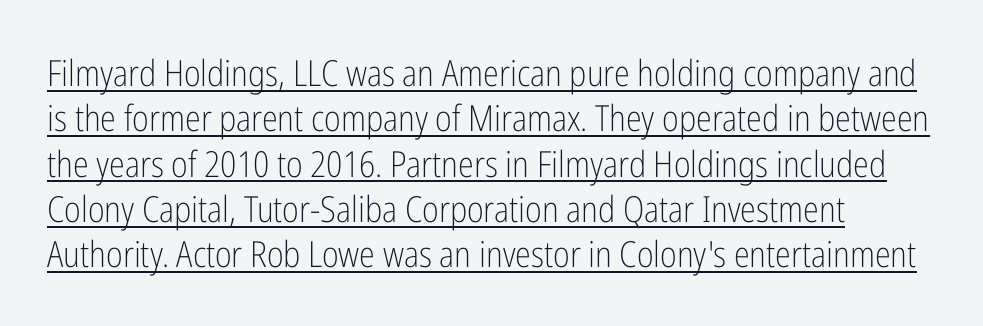
The passage shown stacks its lines at a standard gap. Note the varied advance widths — an 'i' is clearly narrower than an 'm'. Look at the bottom of the vertical strokes: they stop flat, with no serifs. Italic: no, the glyphs are upright roman. Visually the block forms a straight wall on the left and a jagged coastline on the right.
